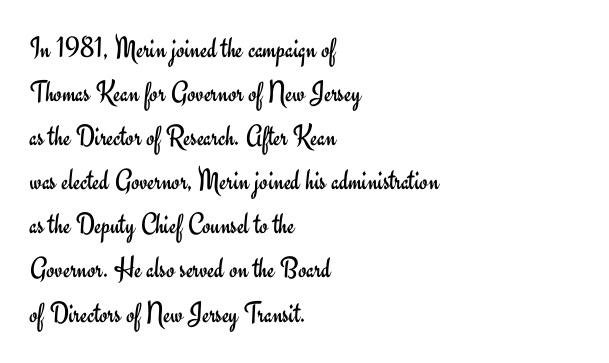
The image shows 30 px regular-weight sans-serif type; set left-aligned, normal line spacing (1.47x), normal letter spacing, not underlined; low stroke contrast and a small x-height.
